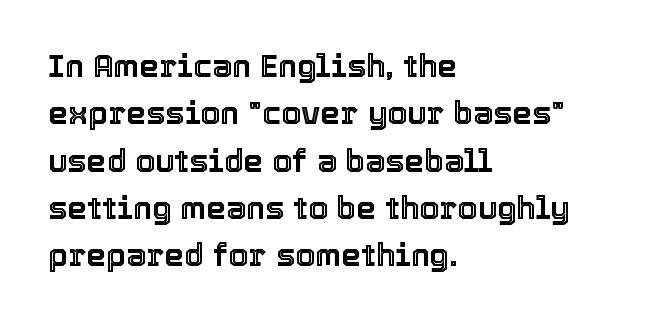
Any mark beneath the type? The region is blank. You can tell it's not italic because the verticals are truly vertical. Between one letter and the next there's only the usual sliver of space. A typesetter would call this leading conventional body-copy spacing. Notice how the passage keeps a crisp vertical edge on the left only. Looks like regular typesetting: each glyph gets only the width it needs.
